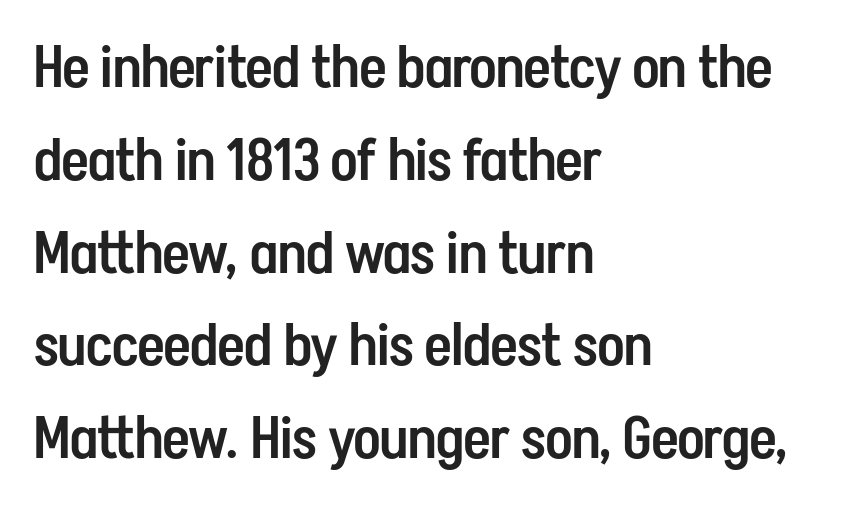
Q: Is the text bold? A: Semi-bold.
Q: Is the text italic (slanted)? A: No, it is upright.
Q: Is the typeface a serif or a sans-serif typeface? A: Sans-serif.
Q: Is the text underlined? A: No.
Q: How is the paragraph aligned? A: Left-aligned.
Q: Is the spacing between letters normal or unusually wide? A: Normal.
Q: Is the spacing between lines tight, normal or loose? A: Normal.
Q: Width (condensed, normal, or wide)? A: Condensed.
Q: Stroke contrast? A: Low.
Q: x-height? A: Medium.
Q: Monospaced? A: No.
